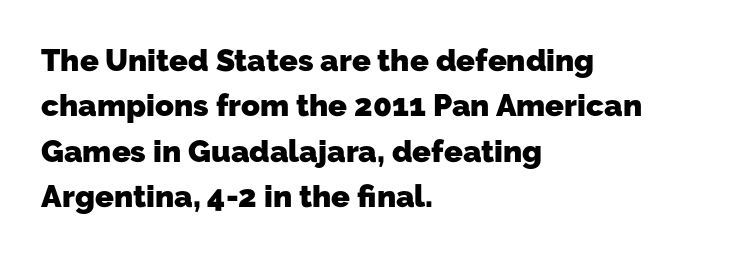
{"serif": "no", "bold": "yes", "weight": "heavy", "width": "normal", "stroke_contrast": "low", "x_height": "medium", "monospaced": "no", "underline": "no", "align": "left", "line_spacing": "normal", "line_spacing_ratio": 1.46, "letter_spacing": "normal", "letter_spacing_em": 0.0, "glyph_px": 31}
